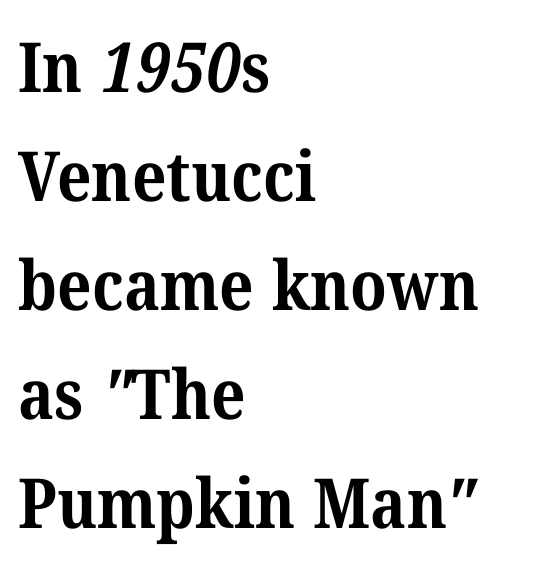
Q: Is the text bold? A: Yes.
Q: Is the typeface a serif or a sans-serif typeface? A: Serif.
Q: Is the text underlined? A: No.
Q: How is the paragraph aligned? A: Left-aligned.
Q: Is the spacing between letters normal or unusually wide? A: Normal.
Q: Is the spacing between lines tight, normal or loose? A: Normal.
Q: Width (condensed, normal, or wide)? A: Normal.
Q: Stroke contrast? A: Medium.
Q: x-height? A: Medium.
Q: Monospaced? A: No.
